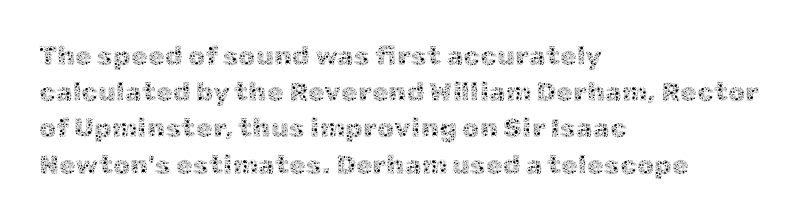
The image shows 27 px text type, upright; set left-aligned, normal line spacing (1.34x), normal letter spacing, not underlined.
